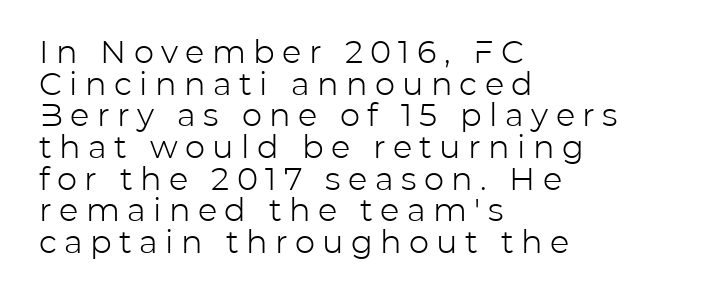
The image shows 32 px light sans-serif type, upright; set left-aligned, tight line spacing (0.99x), unusually wide letter spacing (+0.23 em), not underlined; low stroke contrast and a medium x-height.
